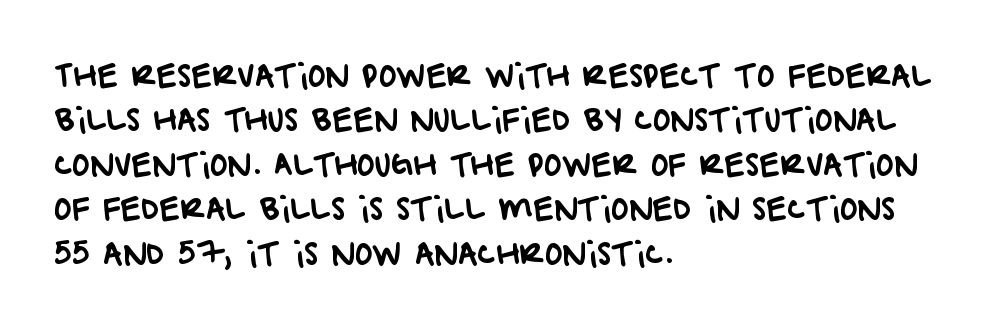
The image shows 30 px sans-serif type; set left-aligned, normal line spacing (1.48x), normal letter spacing, not underlined; low stroke contrast and a large x-height.
